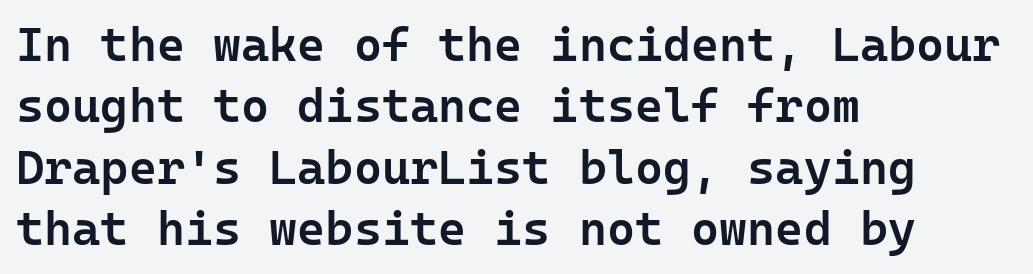
Q: Is the text bold? A: Semi-bold.
Q: Is the text italic (slanted)? A: No, it is upright.
Q: Is the typeface a serif or a sans-serif typeface? A: Sans-serif.
Q: Is the text underlined? A: No.
Q: How is the paragraph aligned? A: Left-aligned.
Q: Is the spacing between letters normal or unusually wide? A: Normal.
Q: Is the spacing between lines tight, normal or loose? A: Normal.
Q: Width (condensed, normal, or wide)? A: Normal.
Q: Stroke contrast? A: Low.
Q: x-height? A: Medium.
